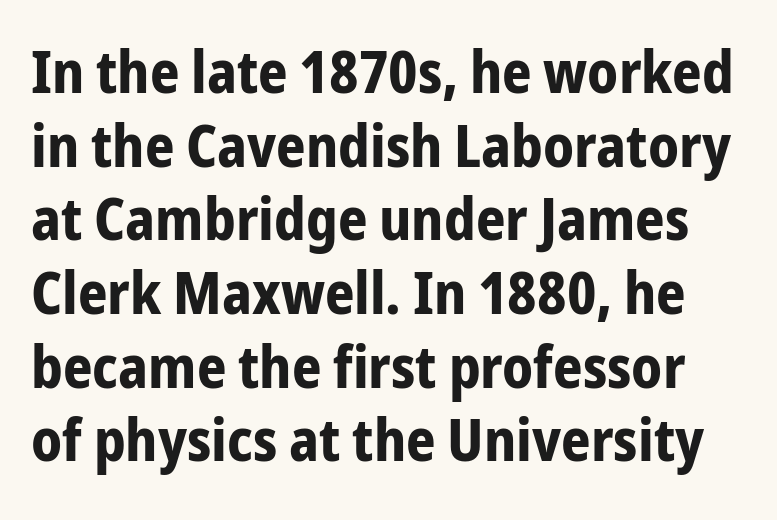
The image shows 58 px bold, condensed sans-serif type, upright; set normal line spacing (1.27x), normal letter spacing, not underlined; low stroke contrast and a medium x-height.
